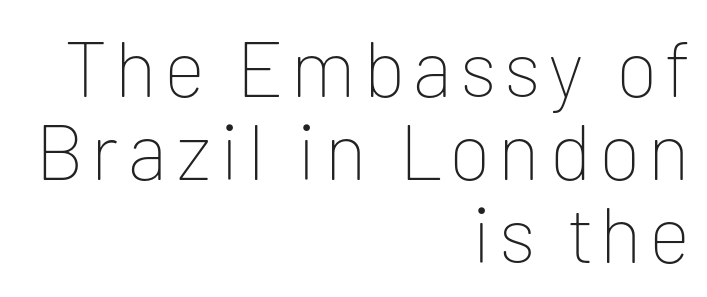
{"serif": "no", "italic": "no", "bold": "no", "weight": "thin", "width": "normal", "stroke_contrast": "low", "x_height": "medium", "monospaced": "no", "underline": "no", "align": "right", "line_spacing": "tight", "line_spacing_ratio": 1.05, "glyph_px": 79}
